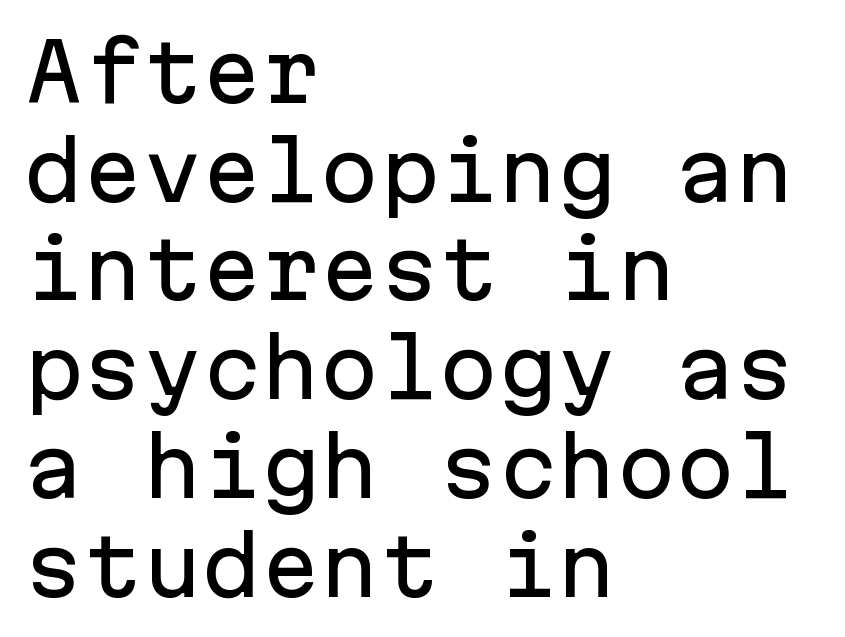
Each line starts at the same left margin while the right side varies. When letters stand straight like this, we call the style roman or upright. The string is rendered with underlining switched off. Each letter, wide or thin by design, is forced into the same width here. Rows of type keep a routine distance in the vertical direction. How are the letters spaced? Ordinarily, with no added tracking.
